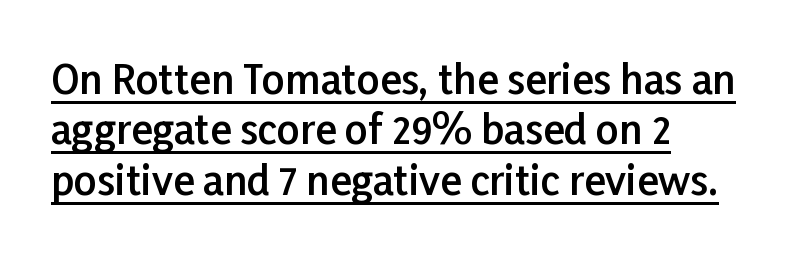
{"serif": "no", "italic": "no", "bold": "semi", "weight": "semibold", "width": "normal", "stroke_contrast": "low", "x_height": "medium", "monospaced": "no", "underline": "yes", "align": "left", "line_spacing": "normal", "line_spacing_ratio": 1.26, "letter_spacing": "normal", "letter_spacing_em": 0.0, "glyph_px": 40}
